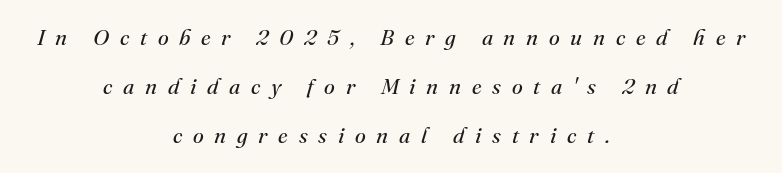
Q: Is the text bold? A: No.
Q: Is the text italic (slanted)? A: Yes, it leans right by about 16 degrees.
Q: Is the text underlined? A: No.
Q: How is the paragraph aligned? A: Centered.
Q: Is the spacing between letters normal or unusually wide? A: Unusually wide.
Q: Is the spacing between lines tight, normal or loose? A: Loose.
